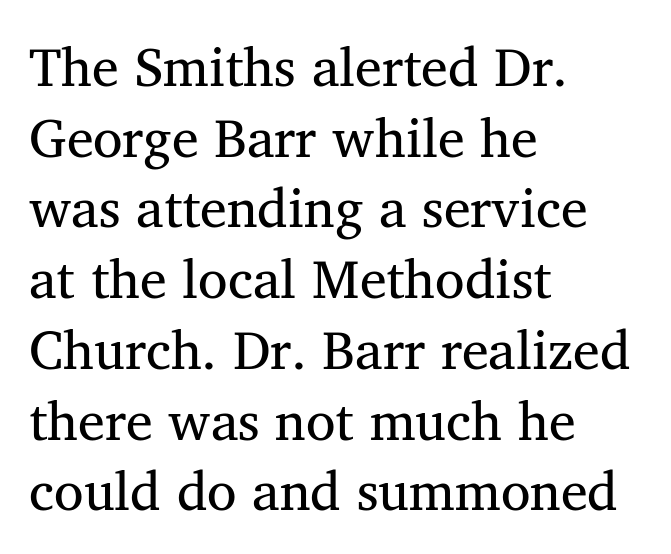
{"serif": "yes", "bold": "no", "weight": "regular", "width": "normal", "stroke_contrast": "medium", "x_height": "medium", "monospaced": "no", "underline": "no", "align": "left", "line_spacing": "normal", "line_spacing_ratio": 1.31, "letter_spacing": "normal", "letter_spacing_em": 0.0, "glyph_px": 54}
